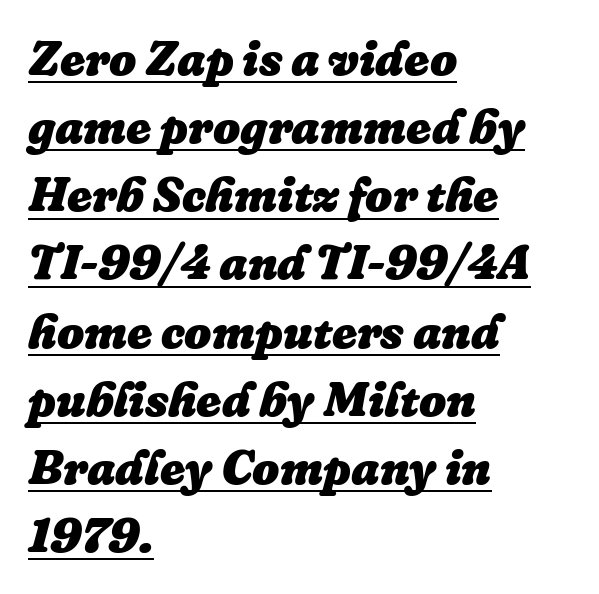
{"italic": "yes", "lean": "right", "slant_degrees": 16, "bold": "yes", "weight": "heavy", "width": "normal", "stroke_contrast": "low", "x_height": "medium", "monospaced": "no", "underline": "yes", "align": "left", "line_spacing": "normal", "line_spacing_ratio": 1.42, "letter_spacing": "normal", "letter_spacing_em": 0.0, "glyph_px": 48}
